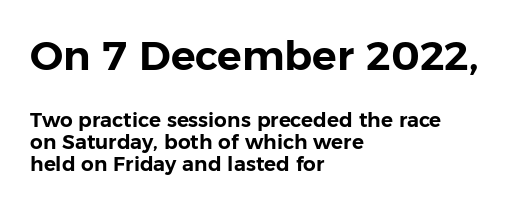
The image shows 41 px sans-serif type, upright; set left-aligned, tight line spacing (1.09x), normal letter spacing, not underlined; the first (top) block is 2.05x larger; low stroke contrast and a medium x-height.
